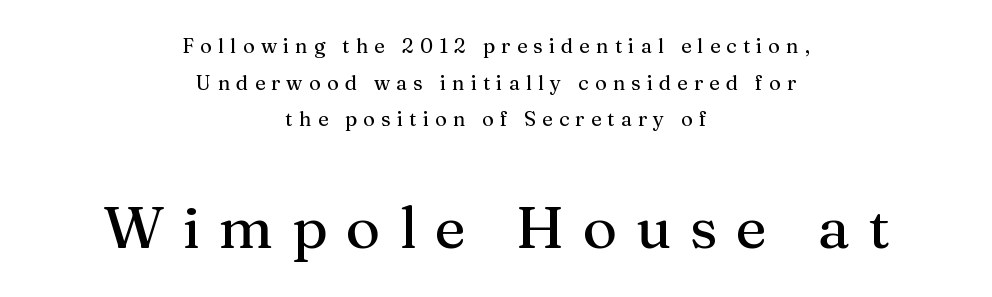
Q: Is the text italic (slanted)? A: No, it is upright.
Q: Is the typeface a serif or a sans-serif typeface? A: Serif.
Q: Is the text underlined? A: No.
Q: How is the paragraph aligned? A: Centered.
Q: Is the spacing between letters normal or unusually wide? A: Unusually wide.
Q: Which block of text is set in a larger size, the first (top) or the second (bottom)? A: The second (bottom) one.
Q: Width (condensed, normal, or wide)? A: Normal.
Q: Stroke contrast? A: Medium.
Q: x-height? A: Medium.
Q: Monospaced? A: No.
